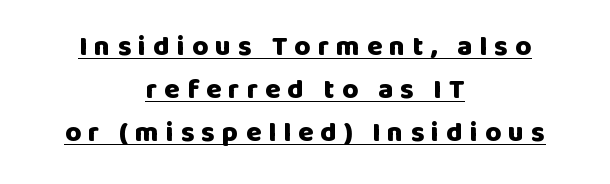
Compared with a flush-left layout, this one balances lines on the center instead. How would I describe the line gaps? Plain and ordinary. The passage shown is typeset with a sans-serif family. The lettering is marked with a stroke running underneath it.
